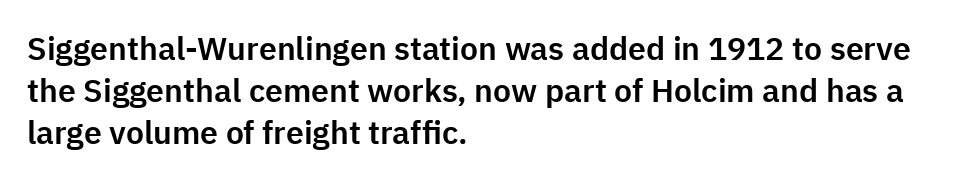
{"serif": "no", "italic": "no", "width": "normal", "stroke_contrast": "low", "x_height": "medium", "monospaced": "no", "underline": "no", "align": "left", "line_spacing": "normal", "line_spacing_ratio": 1.31, "letter_spacing": "normal", "letter_spacing_em": 0.0, "glyph_px": 32}
